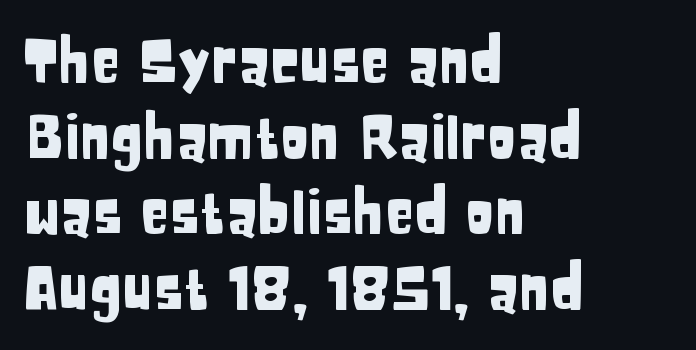
{"serif": "no", "italic": "no", "width": "condensed", "stroke_contrast": "low", "x_height": "large", "monospaced": "no", "underline": "no", "align": "left", "line_spacing": "normal", "line_spacing_ratio": 1.26, "letter_spacing": "normal", "letter_spacing_em": 0.0, "glyph_px": 60}
